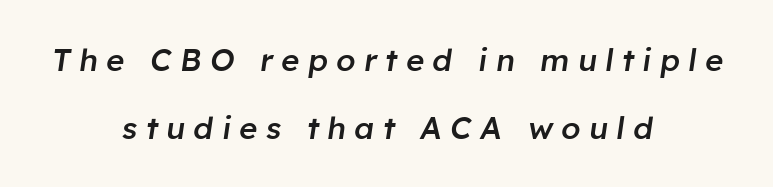
The image shows 31 px semibold type, italic (leaning right); set centered, loose line spacing (2.18x), unusually wide letter spacing (+0.27 em), not underlined; low stroke contrast and a medium x-height.
